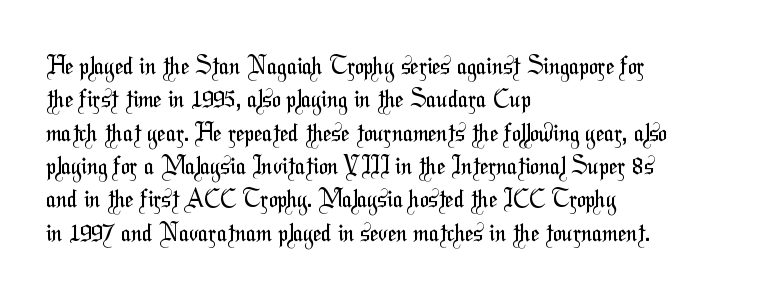
{"bold": "no", "underline": "no", "align": "left", "line_spacing": "normal", "line_spacing_ratio": 1.39, "letter_spacing": "normal", "letter_spacing_em": 0.0, "glyph_px": 24}
